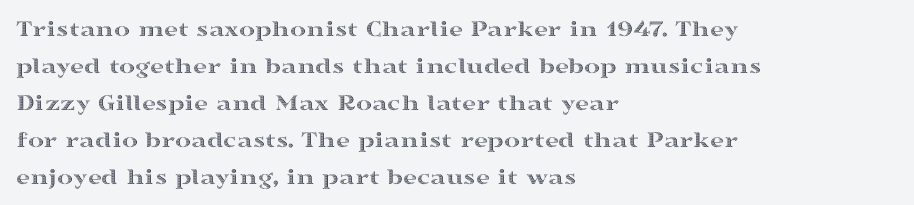
This is roman type, the default non-slanted kind. The lines in this sample share a left origin and differ only in where they stop. Glance below the letters and you will spot only blank space. The line-height multiplier appears to be the usual default. No extra tracking has been applied to these lines.
